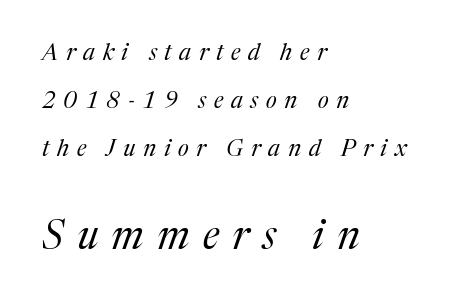
The image shows 40 px regular-weight serif type, italic (leaning right); set left-aligned, loose line spacing (2.08x), unusually wide letter spacing (+0.33 em), not underlined; the second (bottom) block is 1.74x larger; medium stroke contrast and a medium x-height.
